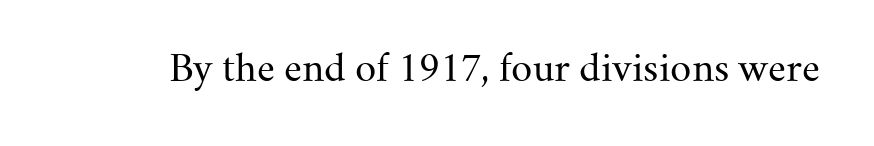
Q: Is the text bold? A: No.
Q: Is the text italic (slanted)? A: No, it is upright.
Q: Is the typeface a serif or a sans-serif typeface? A: Serif.
Q: Is the text underlined? A: No.
Q: Is the spacing between letters normal or unusually wide? A: Normal.
Q: Width (condensed, normal, or wide)? A: Normal.
Q: Stroke contrast? A: Medium.
Q: x-height? A: Small.
Q: Monospaced? A: No.
